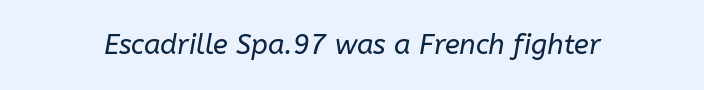
The glyphs look as if they've been sheared to an angle. The gaps between neighbouring characters are ordinary and unremarkable. Is the type heavy? It reads as light-to-regular instead. Is this a fixed-width face? No — the glyphs have proportional, varying widths. No word sits above an underline.
